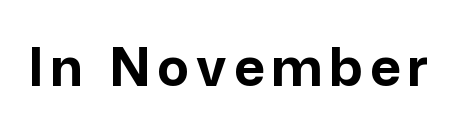
{"serif": "no", "italic": "no", "bold": "yes", "weight": "bold", "width": "normal", "stroke_contrast": "low", "x_height": "medium", "monospaced": "no", "underline": "no", "glyph_px": 53}
